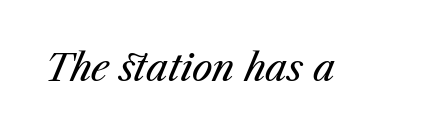
{"italic": "yes", "lean": "right", "slant_degrees": 23, "bold": "no", "weight": "regular", "width": "normal", "stroke_contrast": "medium", "x_height": "medium", "monospaced": "no", "underline": "no", "letter_spacing": "normal", "letter_spacing_em": 0.0, "glyph_px": 37}
